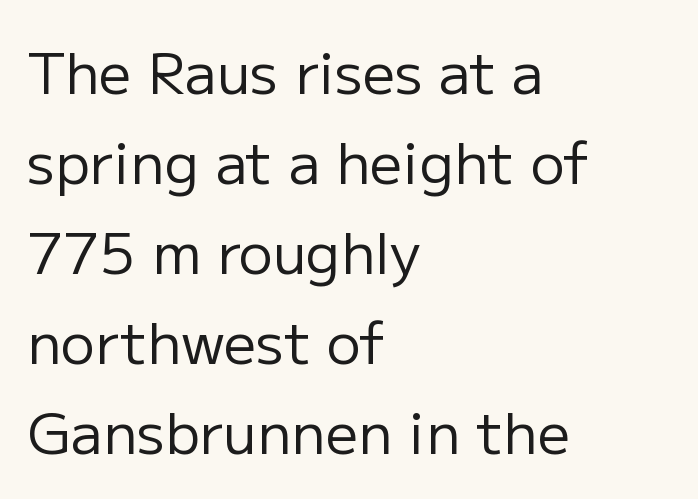
Q: Is the text bold? A: No.
Q: Is the text italic (slanted)? A: No, it is upright.
Q: Is the typeface a serif or a sans-serif typeface? A: Sans-serif.
Q: Is the text underlined? A: No.
Q: How is the paragraph aligned? A: Left-aligned.
Q: Is the spacing between letters normal or unusually wide? A: Normal.
Q: Is the spacing between lines tight, normal or loose? A: Normal.
Q: Width (condensed, normal, or wide)? A: Normal.
Q: Stroke contrast? A: Low.
Q: x-height? A: Medium.
Q: Monospaced? A: No.
